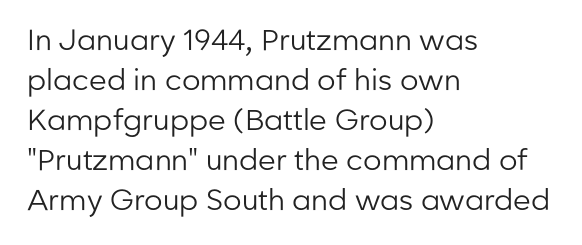
Q: Is the text bold? A: No.
Q: Is the text italic (slanted)? A: No, it is upright.
Q: Is the typeface a serif or a sans-serif typeface? A: Sans-serif.
Q: Is the text underlined? A: No.
Q: How is the paragraph aligned? A: Left-aligned.
Q: Is the spacing between letters normal or unusually wide? A: Normal.
Q: Is the spacing between lines tight, normal or loose? A: Normal.
Q: Width (condensed, normal, or wide)? A: Normal.
Q: Stroke contrast? A: Low.
Q: x-height? A: Medium.
Q: Monospaced? A: No.
